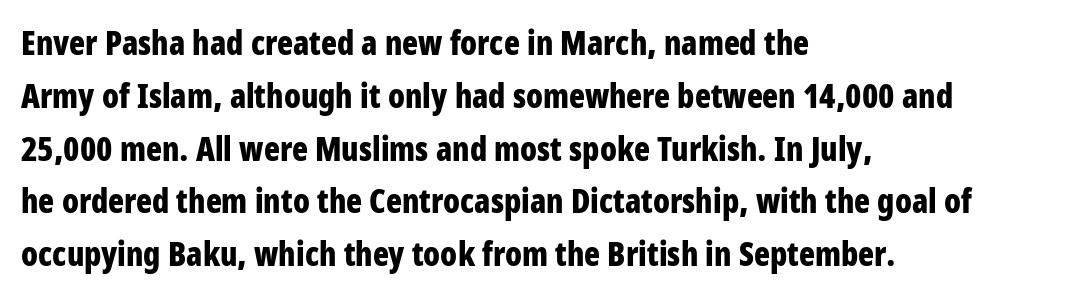
{"serif": "no", "italic": "no", "bold": "yes", "weight": "bold", "width": "condensed", "stroke_contrast": "low", "x_height": "large", "monospaced": "no", "underline": "no", "align": "left", "line_spacing": "normal", "line_spacing_ratio": 1.6, "letter_spacing": "normal", "letter_spacing_em": 0.0, "glyph_px": 33}
